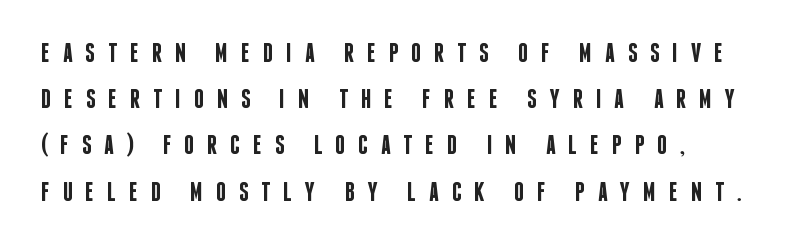
{"italic": "no", "bold": "semi", "underline": "no", "align": "left", "line_spacing_ratio": 1.71, "letter_spacing": "wide", "letter_spacing_em": 0.48, "glyph_px": 27}
